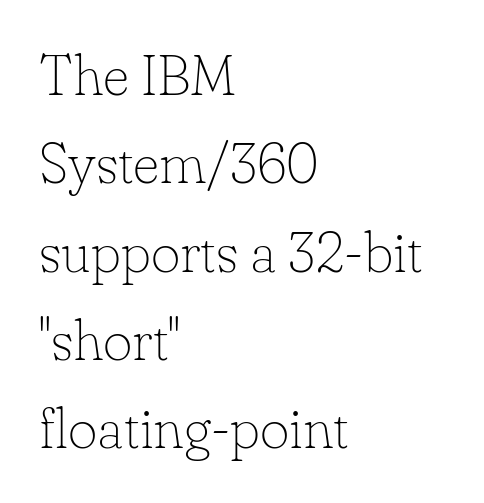
Summary of vertical rhythm: regular, with standard interline spacing. Is the type heavy? It reads as light-to-regular instead. Nope, not italic — everything's standing straight. Is this a fixed-width face? No — the glyphs have proportional, varying widths.
